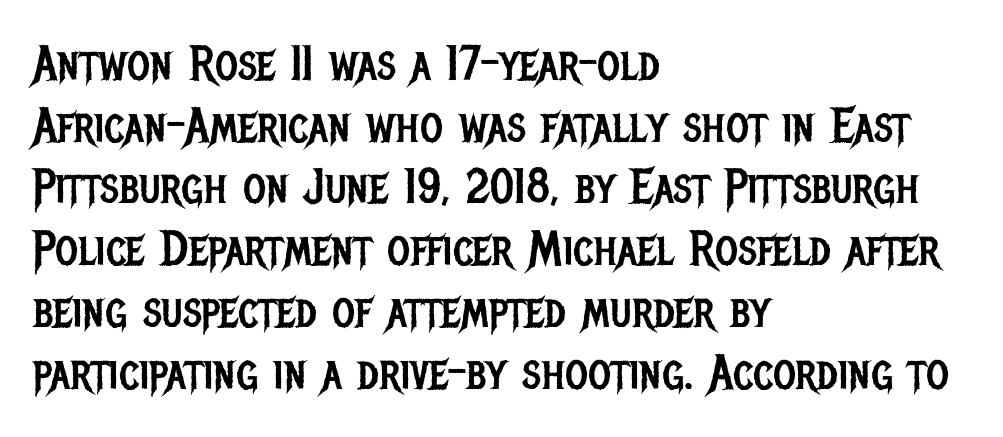
The image shows 49 px regular-weight, condensed sans-serif type, upright; set left-aligned, normal line spacing (1.26x), normal letter spacing, not underlined; low stroke contrast and a large x-height.
